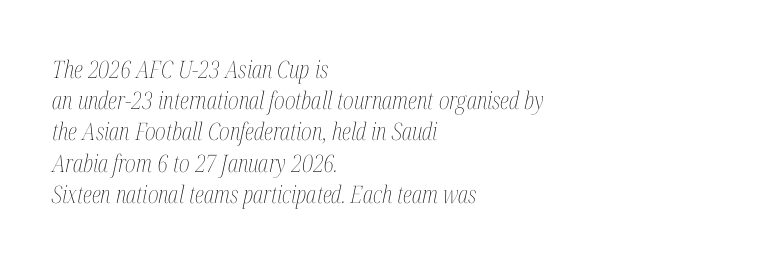
The area under the type is left untouched. These lines sit exactly where default settings would place them. The letters are slanted; this is an italic face. Stem width sits at or under what a default text font uses. This sample uses plain, unmodified letter spacing. This rendering uses left alignment, leaving the right contour irregular.
